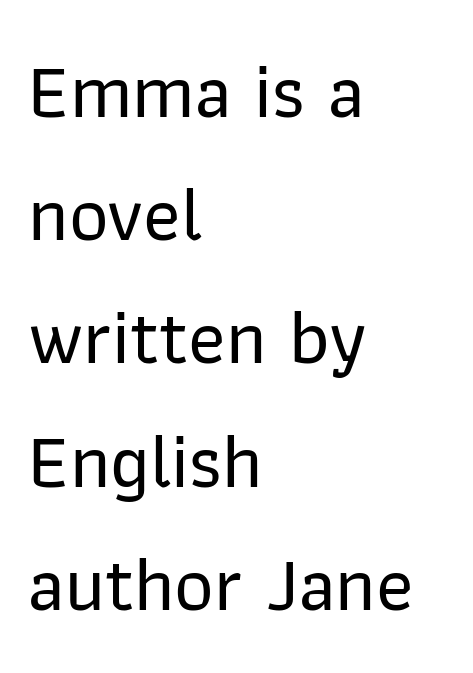
Q: Is the text italic (slanted)? A: No, it is upright.
Q: Is the typeface a serif or a sans-serif typeface? A: Sans-serif.
Q: Is the text underlined? A: No.
Q: How is the paragraph aligned? A: Left-aligned.
Q: Is the spacing between letters normal or unusually wide? A: Normal.
Q: Is the spacing between lines tight, normal or loose? A: Normal.
Q: Width (condensed, normal, or wide)? A: Normal.
Q: Stroke contrast? A: Low.
Q: x-height? A: Medium.
Q: Monospaced? A: No.
